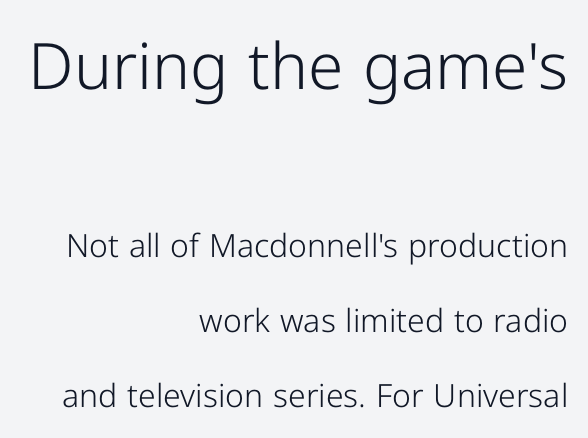
The image shows 64 px light sans-serif type, upright; set right-aligned, loose line spacing (2.35x), normal letter spacing, not underlined; the first (top) block is 2.0x larger; low stroke contrast and a medium x-height.
